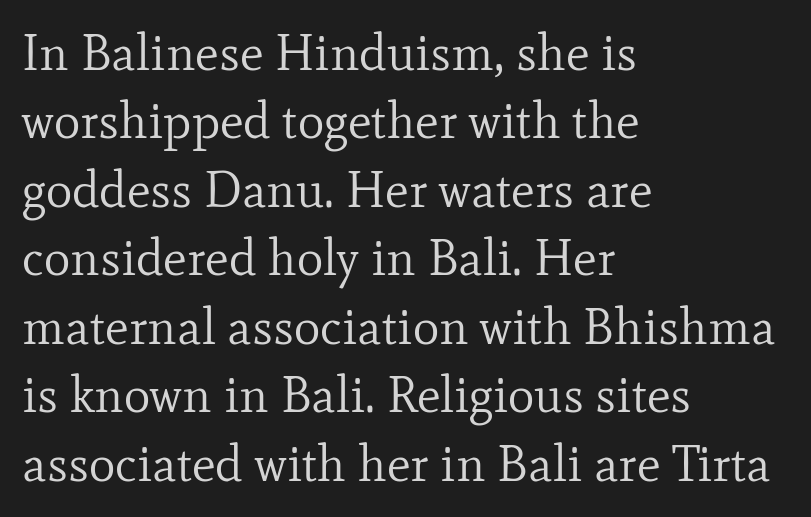
{"serif": "yes", "italic": "no", "bold": "no", "weight": "regular", "width": "normal", "stroke_contrast": "low", "x_height": "small", "monospaced": "no", "underline": "no", "align": "left", "line_spacing": "normal", "line_spacing_ratio": 1.37, "letter_spacing": "normal", "letter_spacing_em": 0.0, "glyph_px": 50}
